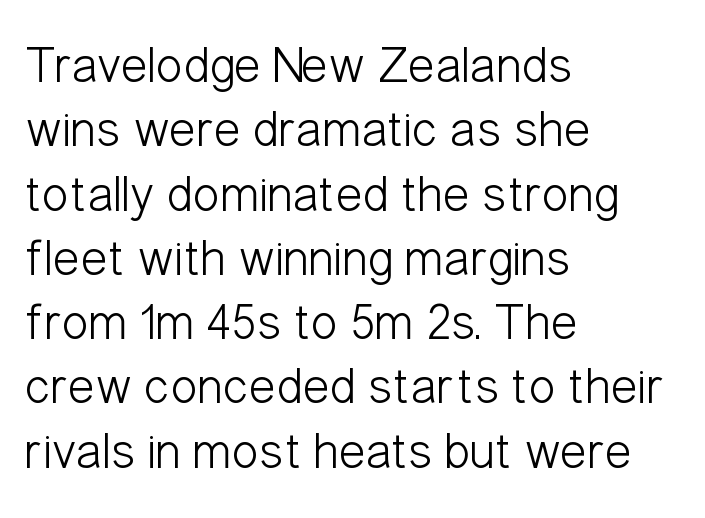
The image shows 51 px light, condensed sans-serif type, upright; set left-aligned, normal line spacing (1.26x), normal letter spacing, not underlined; low stroke contrast and a medium x-height.
